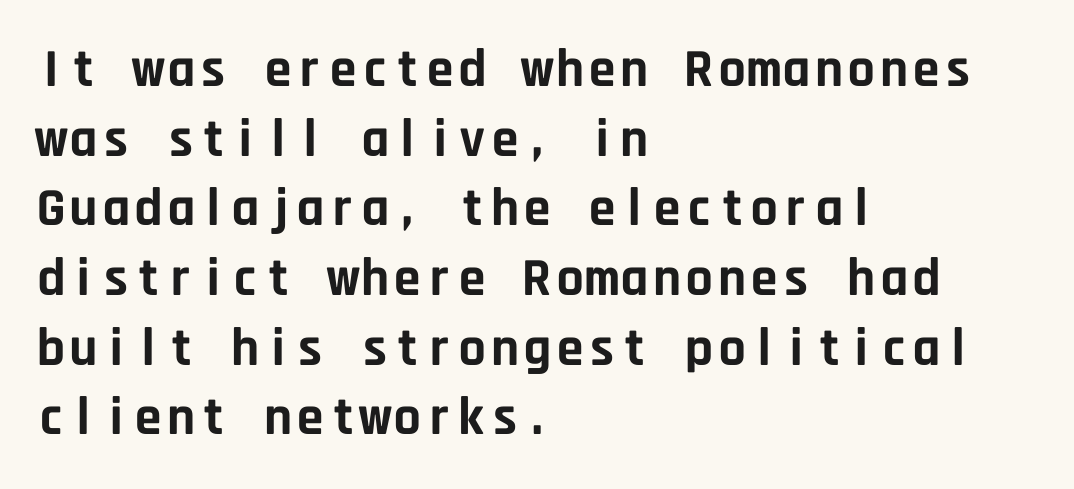
{"serif": "no", "italic": "no", "bold": "yes", "weight": "bold", "width": "normal", "stroke_contrast": "low", "x_height": "large", "monospaced": "yes", "underline": "no", "align": "left", "line_spacing": "normal", "line_spacing_ratio": 1.29, "letter_spacing": "normal", "letter_spacing_em": 0.0, "glyph_px": 54}
